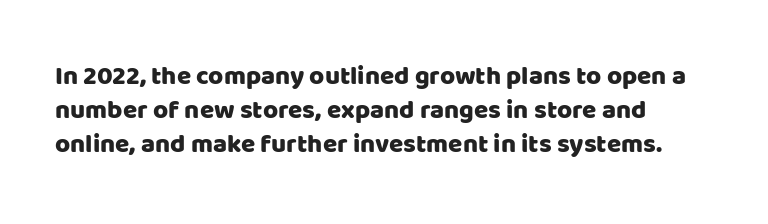
{"italic": "no", "underline": "no", "align": "left", "line_spacing": "normal", "line_spacing_ratio": 1.31, "letter_spacing": "normal", "letter_spacing_em": 0.0, "glyph_px": 26}
